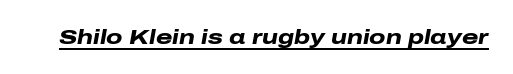
{"italic": "yes", "lean": "right", "slant_degrees": 10, "bold": "yes", "underline": "yes", "letter_spacing": "normal", "letter_spacing_em": 0.0, "glyph_px": 21}
